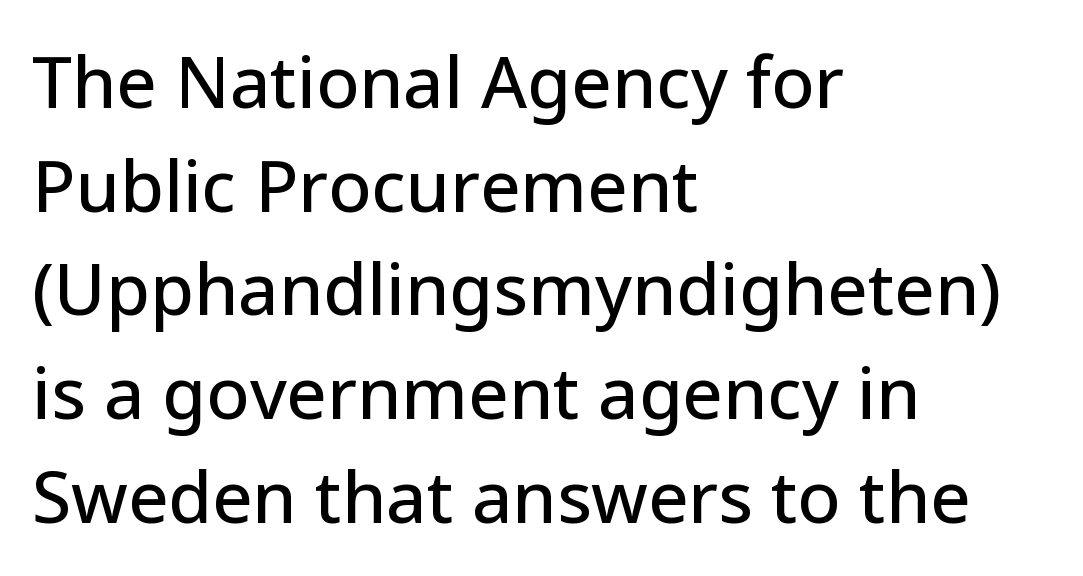
The image shows 71 px sans-serif type, upright; set left-aligned, normal line spacing (1.46x), normal letter spacing, not underlined; low stroke contrast and a medium x-height.
